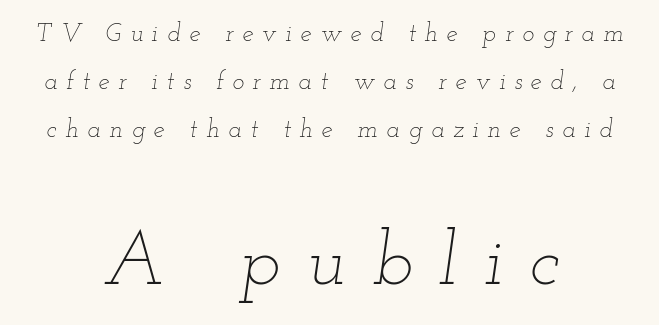
{"italic": "yes", "lean": "right", "slant_degrees": 12, "bold": "no", "weight": "thin", "width": "wide", "stroke_contrast": "low", "x_height": "small", "monospaced": "no", "underline": "no", "align": "center", "line_spacing": "loose", "line_spacing_ratio": 1.93, "letter_spacing": "wide", "letter_spacing_em": 0.35, "larger_block": "second", "size_ratio": 3.0, "glyph_px": 75}
